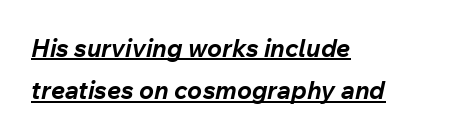
Successive baselines arrive at the customary interval. These lines carry a lot of weight — the face is fully bold. Somebody hit Ctrl+U on this one — the words are underlined. This sample is left-justified, so line endings fall wherever the words run out. Slant detected: the letters are inclined. Tracking here is standard; glyphs follow each other at the usual distance.
